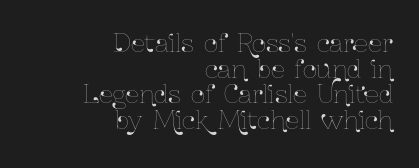
{"italic": "no", "underline": "no", "align": "right", "line_spacing": "tight", "line_spacing_ratio": 1.03, "letter_spacing": "normal", "letter_spacing_em": 0.0, "glyph_px": 25}
